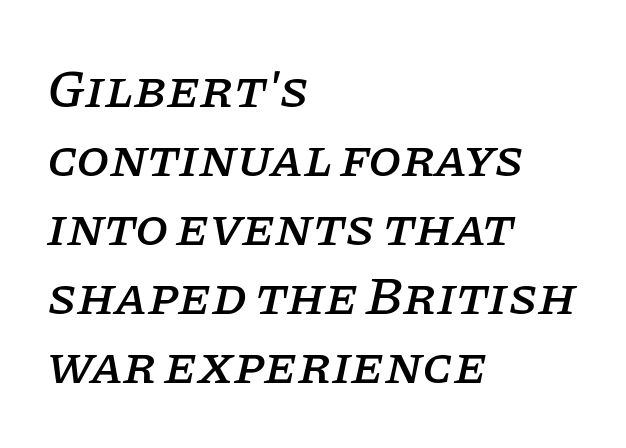
Spacing verdict: proportional, widths tailored to each character. Tall strokes in this sample are angled rather than plumb. Vertical spacing — default. Check where the strokes stop: tiny serifs finish them off.
